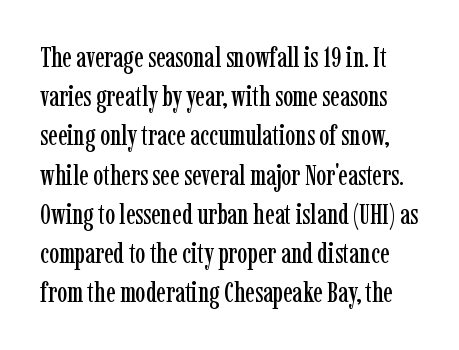
The rendering uses natural spacing where letterforms have individual widths. The type family on display is of the serif kind. The foot of each line stays bare and open. Letter spacing: default.
